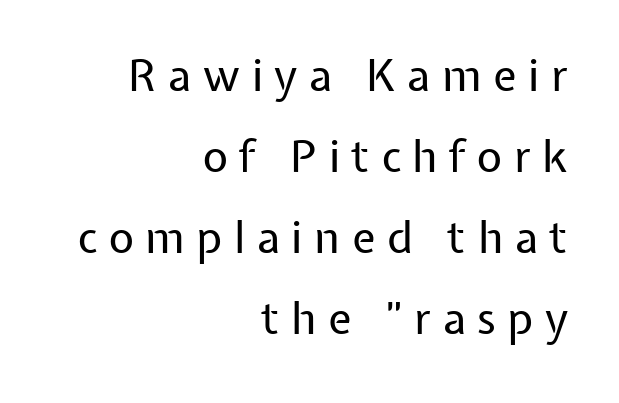
The image shows 44 px regular-weight sans-serif type, upright; set right-aligned, line spacing 1.84x, unusually wide letter spacing (+0.26 em), not underlined; low stroke contrast and a medium x-height.
